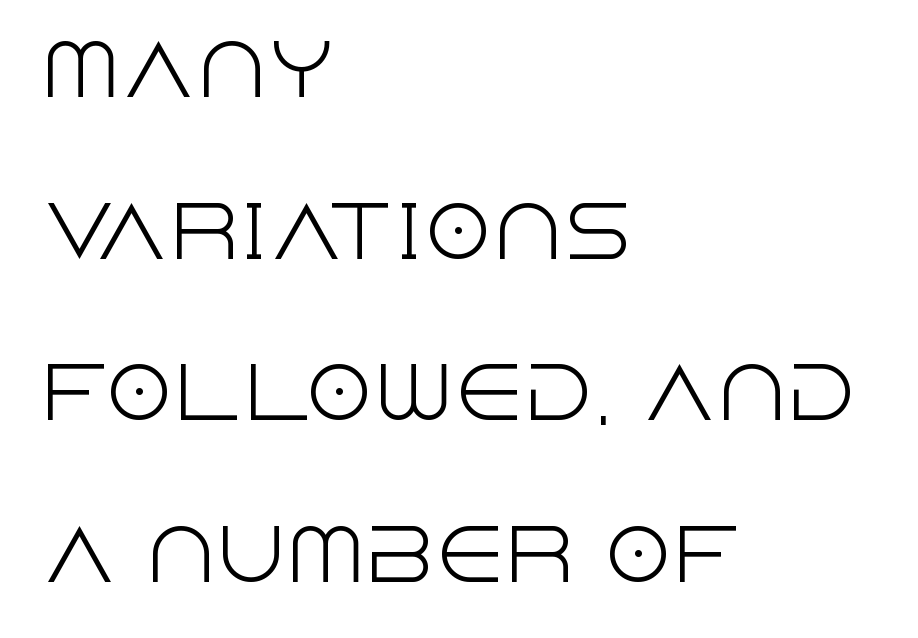
{"serif": "no", "italic": "no", "bold": "no", "weight": "light", "width": "normal", "x_height": "large", "monospaced": "no", "underline": "no", "align": "left", "line_spacing": "loose", "line_spacing_ratio": 2.31, "letter_spacing": "normal", "letter_spacing_em": 0.0, "glyph_px": 70}
